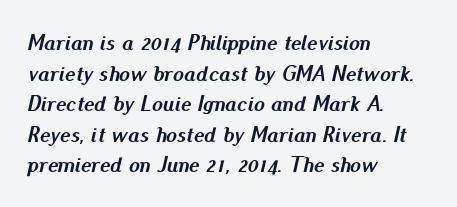
The image shows 22 px bold type, italic (leaning right); set left-aligned, normal line spacing (1.39x), normal letter spacing, not underlined.
